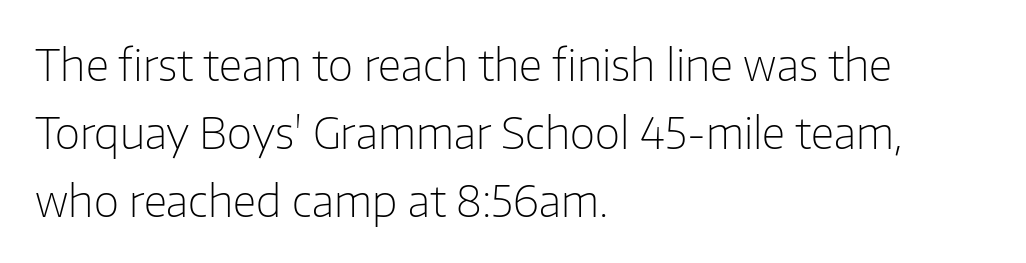
The image shows 44 px light sans-serif type, upright; set left-aligned, normal line spacing (1.55x), normal letter spacing, not underlined; low stroke contrast and a medium x-height.
